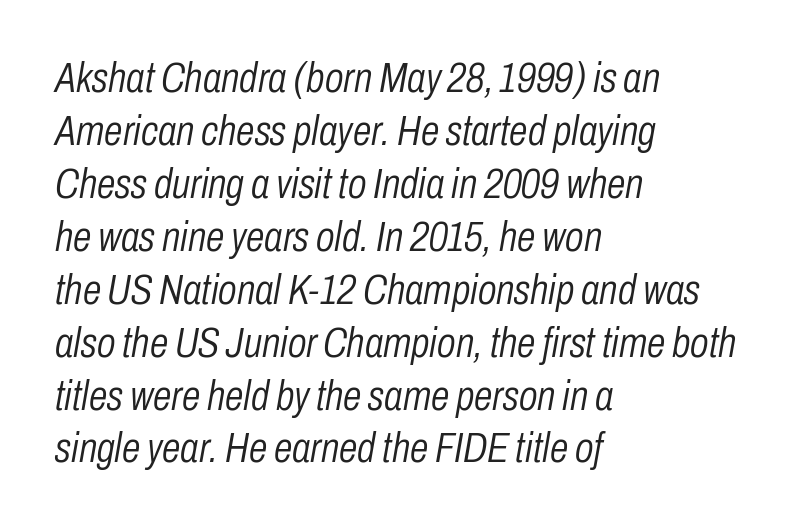
The image shows 42 px light, condensed type, italic (leaning right); set left-aligned, normal line spacing (1.26x), normal letter spacing, not underlined; low stroke contrast and a medium x-height.
